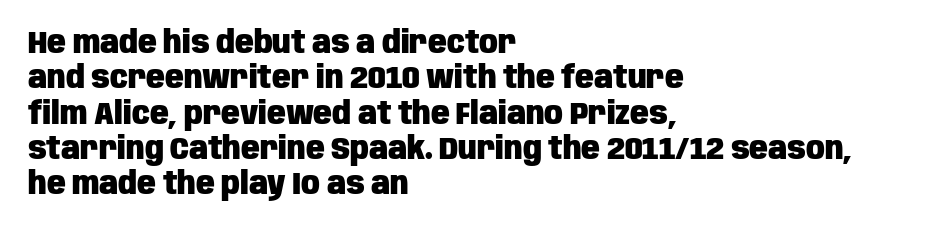
Is there any slant? The stems are plumb. Has an underline been added? It has not. A sans-serif font was chosen for this passage. Varying glyph widths throughout — classic text-font behaviour.
